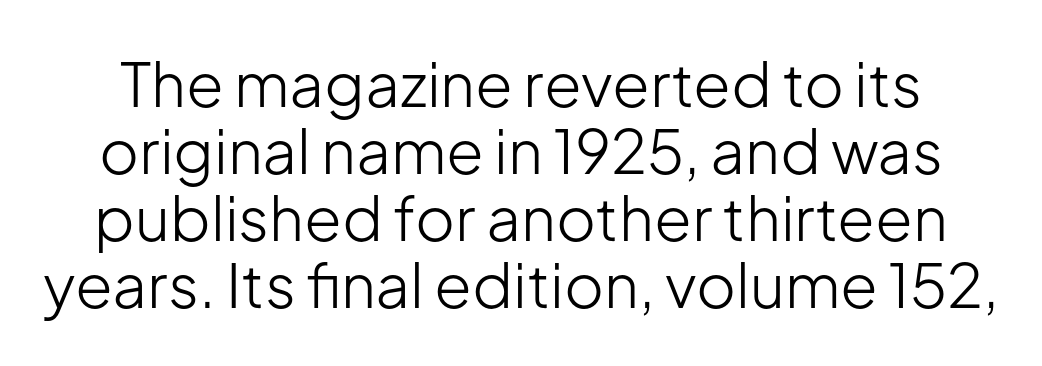
To sum up the face: it is a sans, with no serifs. The strokes carry an ordinary text weight at most. This sample trades vertical openness for compactness between lines. Beneath every word, the page is bare.
